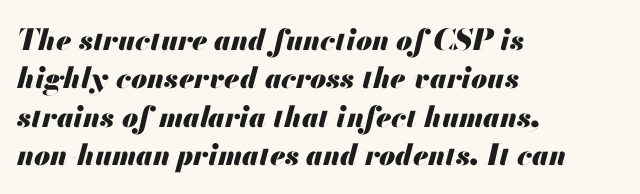
{"italic": "yes", "lean": "right", "slant_degrees": 13, "bold": "yes", "weight": "heavy", "width": "normal", "stroke_contrast": "medium", "x_height": "small", "monospaced": "no", "underline": "no", "align": "left", "line_spacing": "normal", "line_spacing_ratio": 1.32, "letter_spacing": "normal", "letter_spacing_em": 0.0, "glyph_px": 29}
